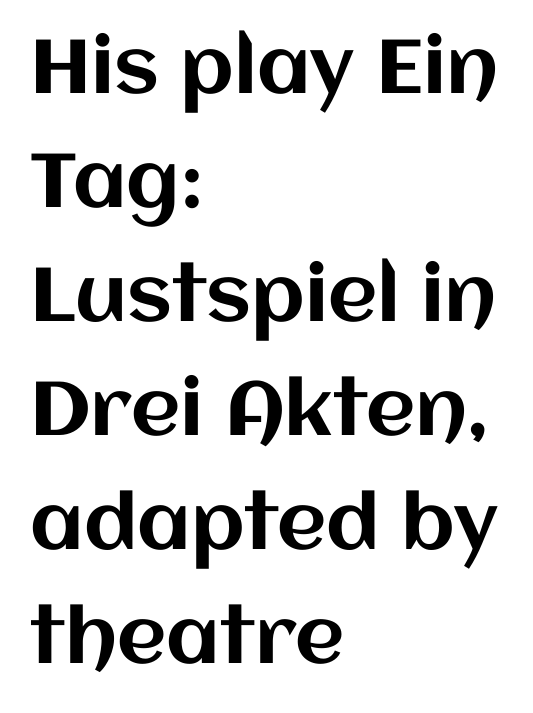
Each letter keeps its own natural width here, so spacing adapts to shape. Quick note: not italic, upright. Every row of glyphs begins at an identical x-position on the left. The rows are spaced the way most documents space them.
